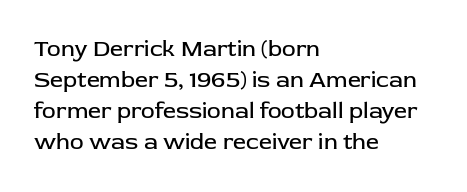
The image shows 23 px text type, upright; set left-aligned, normal line spacing (1.35x), normal letter spacing, not underlined.
